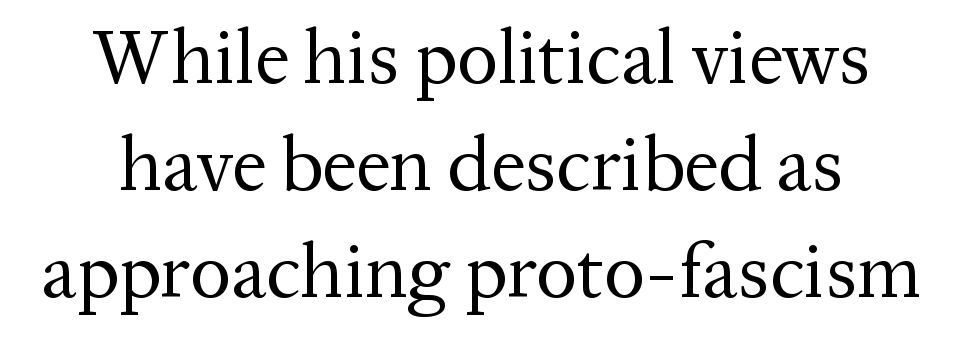
{"serif": "yes", "italic": "no", "bold": "no", "weight": "regular", "width": "normal", "stroke_contrast": "medium", "x_height": "medium", "monospaced": "no", "underline": "no", "line_spacing": "normal", "line_spacing_ratio": 1.39, "letter_spacing": "normal", "letter_spacing_em": 0.0, "glyph_px": 77}
